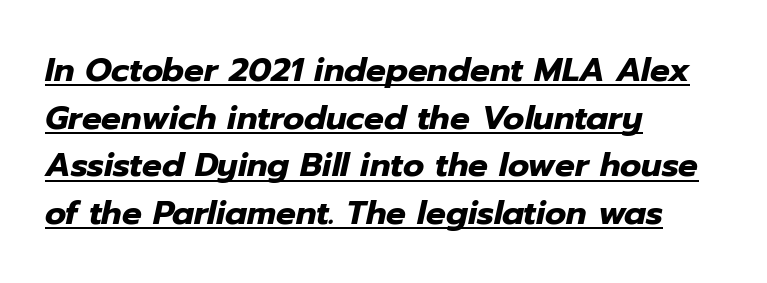
Notice how a bar underscores the lettering throughout. Visually the block forms a straight wall on the left and a jagged coastline on the right. In terms of letterspacing, this is plain default setting. Here the designer chose a conventional face with non-uniform glyph widths. If you measured baseline to baseline, you'd find a middling distance.
